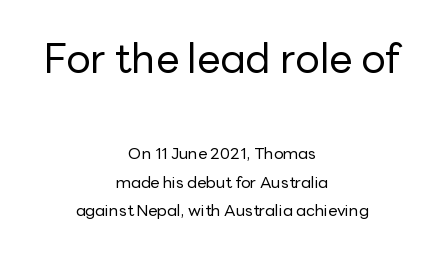
The image shows 41 px regular-weight sans-serif type, upright; set centered, line spacing 1.77x, normal letter spacing, not underlined; the first (top) block is 2.56x larger; low stroke contrast and a medium x-height.
